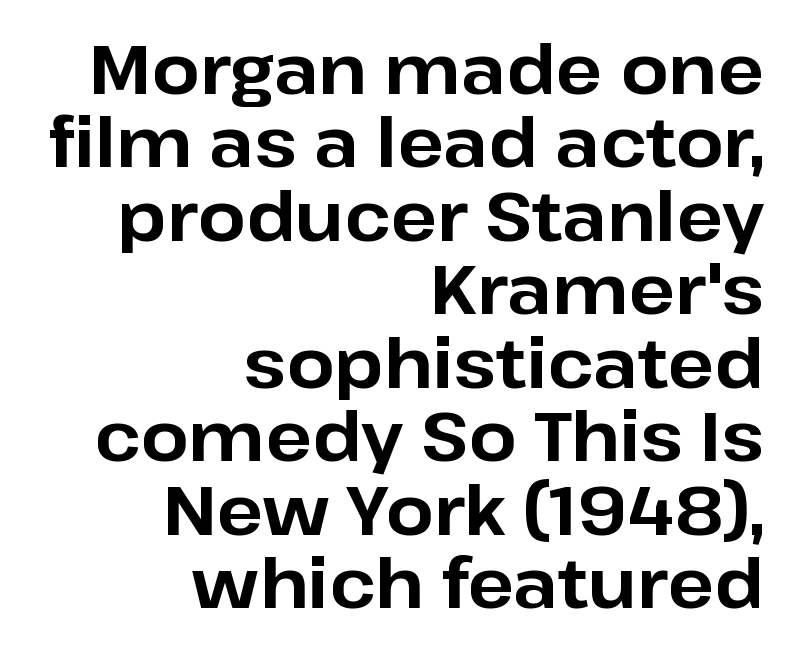
{"serif": "no", "italic": "no", "bold": "yes", "weight": "bold", "width": "normal", "stroke_contrast": "low", "x_height": "medium", "monospaced": "no", "underline": "no", "align": "right", "line_spacing": "tight", "line_spacing_ratio": 1.08, "letter_spacing": "normal", "letter_spacing_em": 0.0, "glyph_px": 68}
